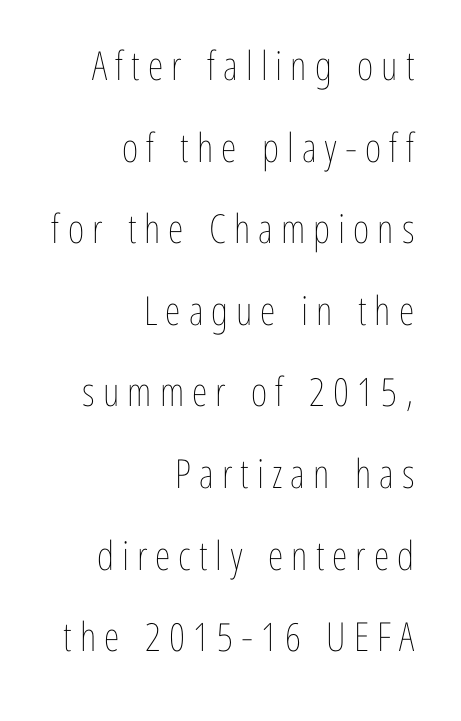
{"italic": "no", "bold": "no", "weight": "thin", "width": "condensed", "stroke_contrast": "low", "x_height": "medium", "monospaced": "no", "underline": "no", "align": "right", "line_spacing": "loose", "line_spacing_ratio": 2.04, "letter_spacing": "wide", "letter_spacing_em": 0.2, "glyph_px": 40}
